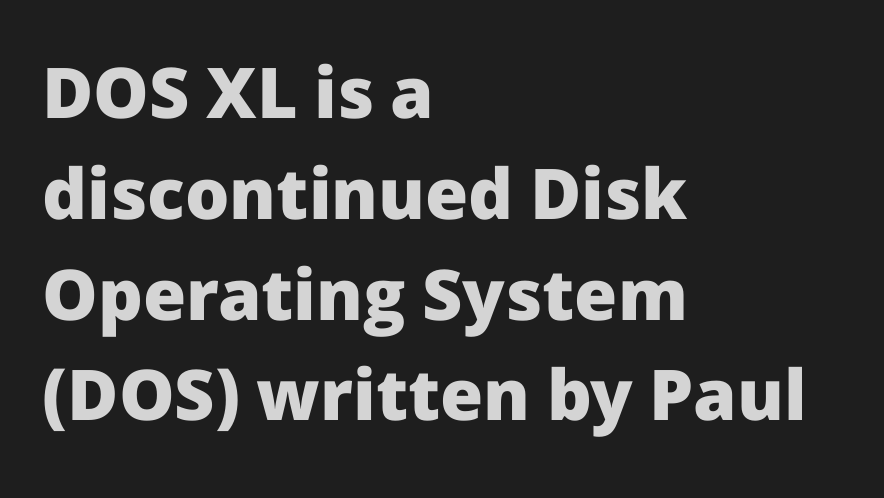
{"serif": "no", "italic": "no", "bold": "yes", "weight": "heavy", "width": "normal", "stroke_contrast": "low", "x_height": "medium", "monospaced": "no", "underline": "no", "align": "left", "line_spacing": "normal", "line_spacing_ratio": 1.44, "letter_spacing": "normal", "letter_spacing_em": 0.0, "glyph_px": 70}
